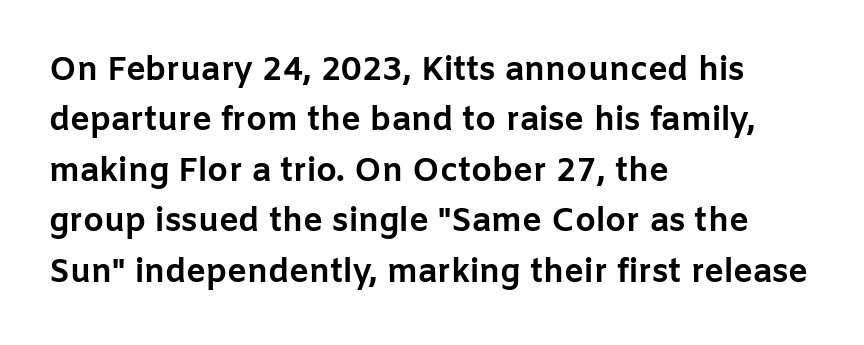
The image shows 33 px bold sans-serif type, upright; set left-aligned, normal line spacing (1.53x), normal letter spacing, not underlined; low stroke contrast and a medium x-height.
